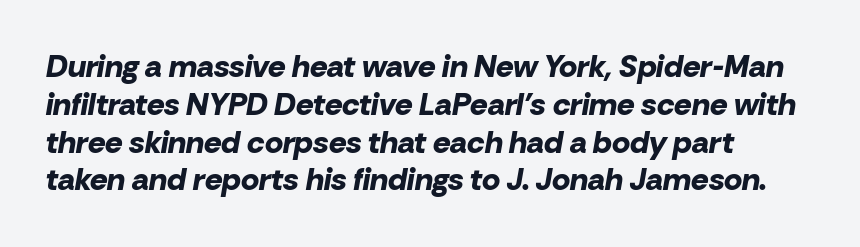
Q: Is the text bold? A: Yes.
Q: Is the text italic (slanted)? A: Yes, it leans right by about 10 degrees.
Q: Is the text underlined? A: No.
Q: How is the paragraph aligned? A: Left-aligned.
Q: Is the spacing between letters normal or unusually wide? A: Normal.
Q: Width (condensed, normal, or wide)? A: Normal.
Q: Stroke contrast? A: Low.
Q: x-height? A: Medium.
Q: Monospaced? A: No.
